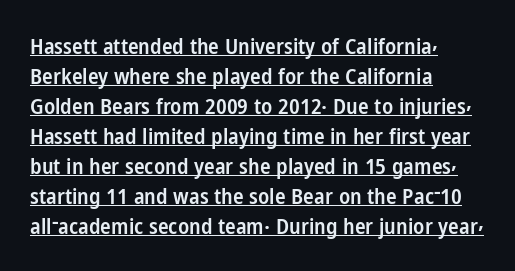
The image shows 22 px text type, upright; set left-aligned, normal line spacing (1.36x), normal letter spacing, underlined.
